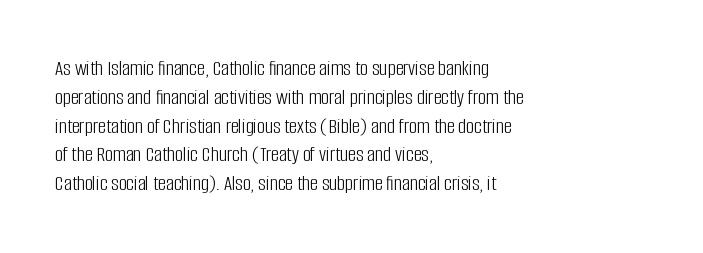
Q: Is the text bold? A: No.
Q: Is the text italic (slanted)? A: No, it is upright.
Q: Is the text underlined? A: No.
Q: How is the paragraph aligned? A: Left-aligned.
Q: Is the spacing between letters normal or unusually wide? A: Normal.
Q: Is the spacing between lines tight, normal or loose? A: Normal.
